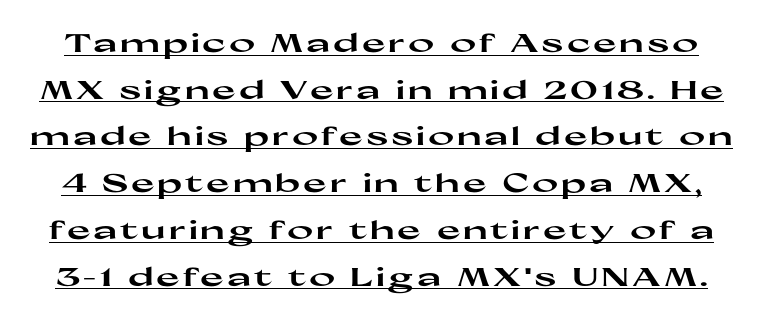
Q: Is the text bold? A: Yes.
Q: Is the text italic (slanted)? A: No, it is upright.
Q: Is the text underlined? A: Yes.
